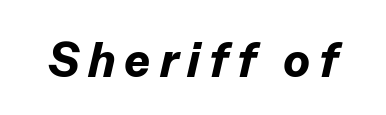
A typesetter would mark this as italic. The specimen omits any rule beneath the text block's lines. The face used here is proportionally spaced, like ordinary book or web type. Typesetter's note: full bold, strokes at maximum text heaviness.
